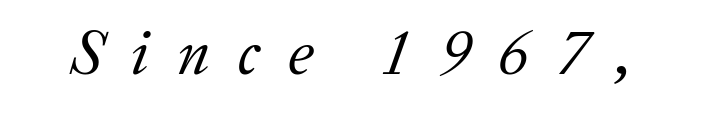
The image shows 65 px regular-weight serif type, italic (leaning right); set unusually wide letter spacing (+0.42 em), not underlined; low stroke contrast and a medium x-height.
